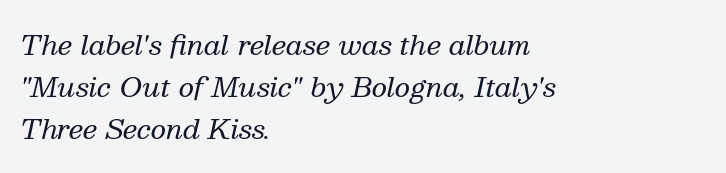
Q: Is the text bold? A: No.
Q: Is the text italic (slanted)? A: Yes, it leans right by about 13 degrees.
Q: Is the text underlined? A: No.
Q: How is the paragraph aligned? A: Left-aligned.
Q: Is the spacing between letters normal or unusually wide? A: Normal.
Q: Is the spacing between lines tight, normal or loose? A: Normal.
